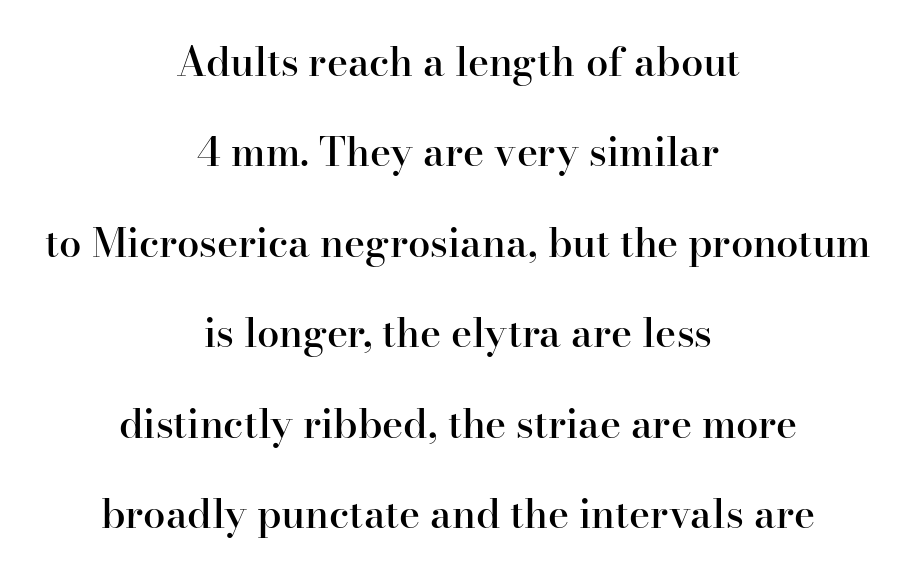
Q: Is the text bold? A: Semi-bold.
Q: Is the text italic (slanted)? A: No, it is upright.
Q: Is the typeface a serif or a sans-serif typeface? A: Serif.
Q: Is the text underlined? A: No.
Q: How is the paragraph aligned? A: Centered.
Q: Is the spacing between letters normal or unusually wide? A: Normal.
Q: Is the spacing between lines tight, normal or loose? A: Loose.
Q: Width (condensed, normal, or wide)? A: Normal.
Q: Stroke contrast? A: High.
Q: x-height? A: Small.
Q: Monospaced? A: No.
